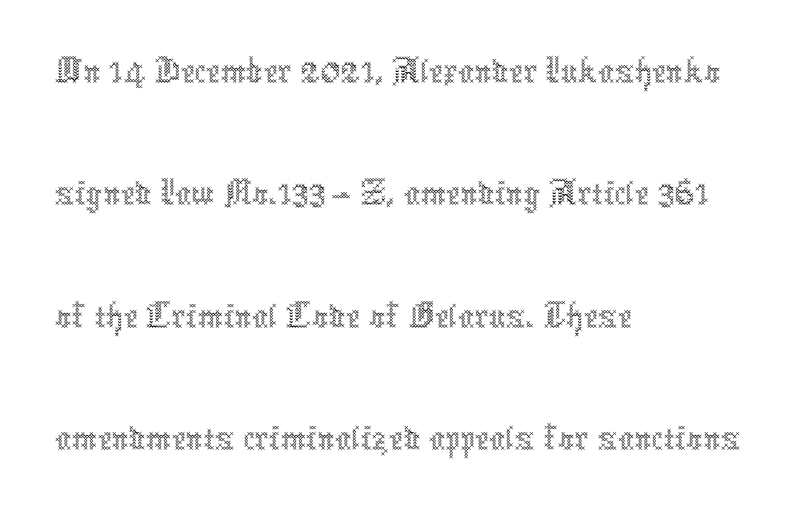
The image shows 80 px thin, condensed type, upright; set left-aligned, normal line spacing (1.53x), normal letter spacing, not underlined; a medium x-height.
